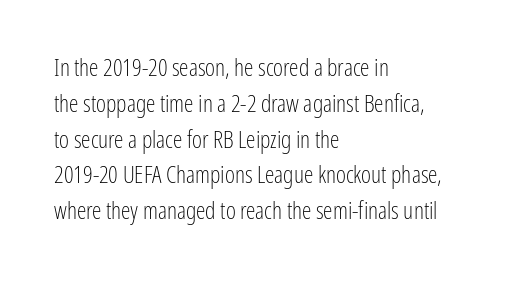
The setting favours the left margin, as ordinary paragraphs usually do. Upright lettering throughout. Letter spacing: default. No chunkiness to these letters — they're not bold.
